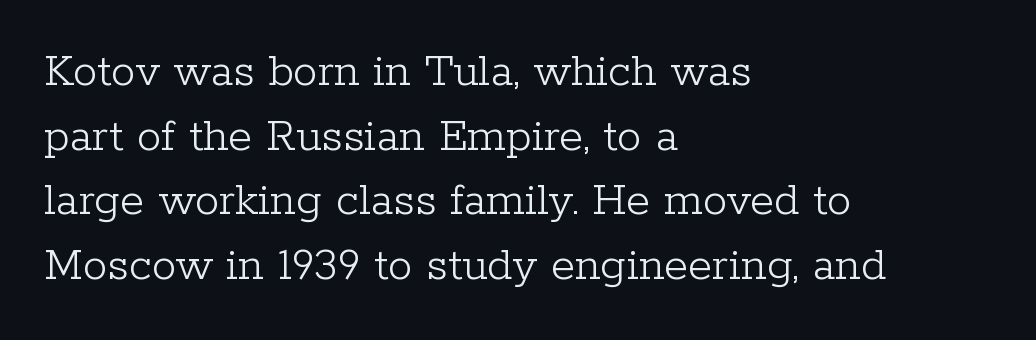
The image shows 49 px light serif type, upright; set left-aligned, normal line spacing (1.32x), normal letter spacing, not underlined; low stroke contrast and a medium x-height.
